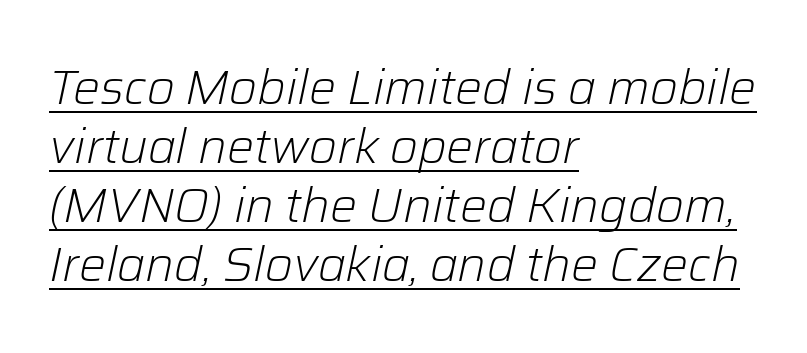
{"italic": "yes", "lean": "right", "slant_degrees": 12, "bold": "no", "weight": "light", "width": "normal", "stroke_contrast": "low", "x_height": "medium", "monospaced": "no", "underline": "yes", "align": "left", "line_spacing_ratio": 1.23, "letter_spacing": "normal", "letter_spacing_em": 0.0, "glyph_px": 48}
